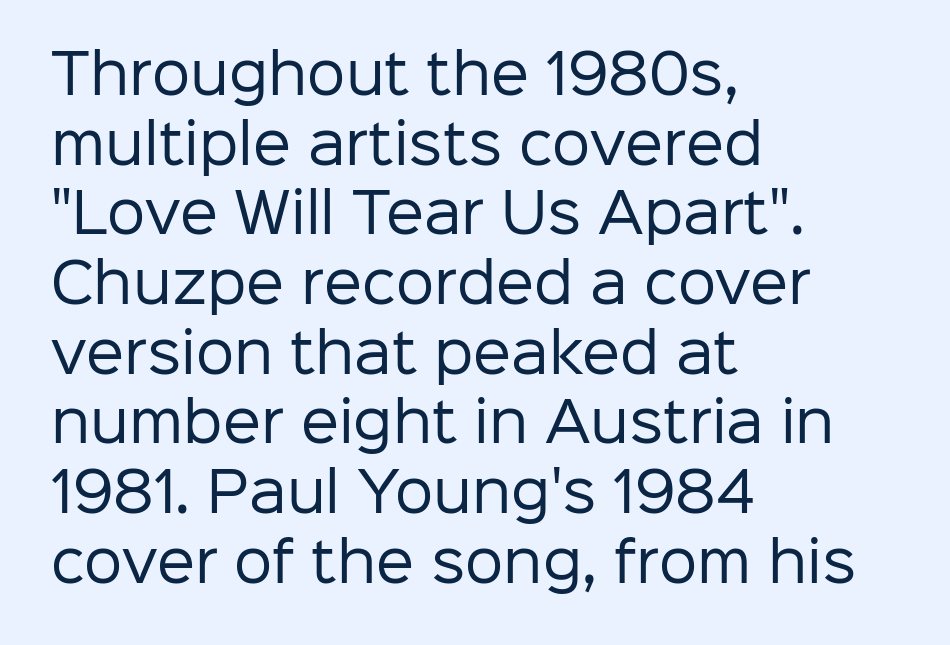
The designer went with a sans here, leaving each stem footless. Glance below the letters and you will spot only blank space. Weight: not bold — regular or lighter. Interline gaps are of average width in this sample.
